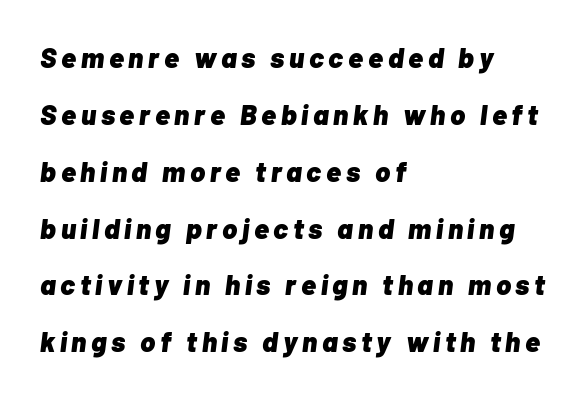
{"italic": "yes", "lean": "right", "slant_degrees": 7, "bold": "yes", "weight": "heavy", "width": "normal", "stroke_contrast": "low", "x_height": "medium", "monospaced": "no", "underline": "no", "align": "left", "line_spacing": "loose", "line_spacing_ratio": 2.03, "glyph_px": 28}
